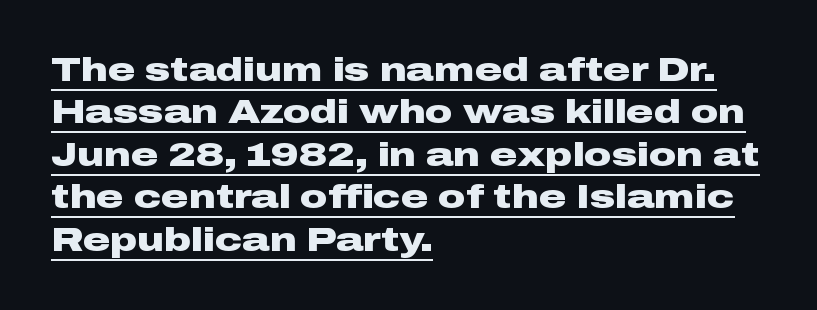
The image shows 34 px heavy, wide sans-serif type, upright; set left-aligned, normal line spacing (1.25x), normal letter spacing, underlined; low stroke contrast and a medium x-height.
